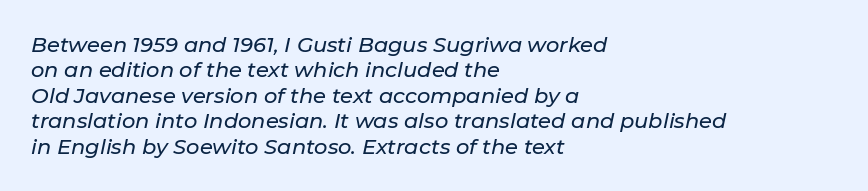
{"italic": "yes", "lean": "right", "slant_degrees": 11, "underline": "no", "align": "left", "line_spacing_ratio": 1.21, "letter_spacing": "normal", "letter_spacing_em": 0.0, "glyph_px": 21}
